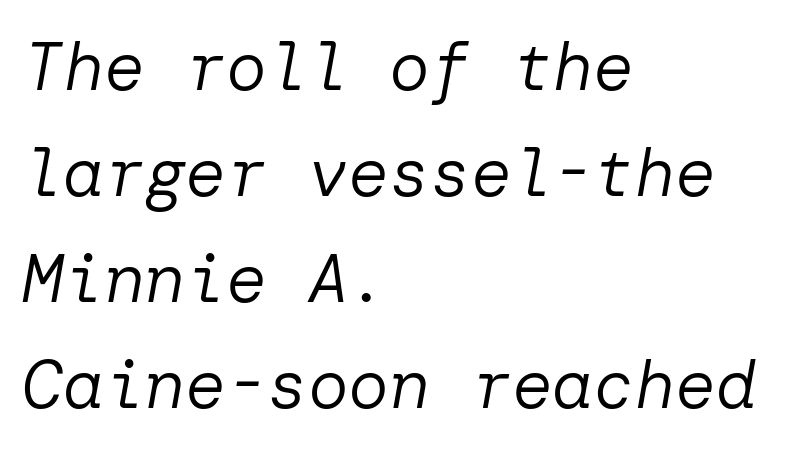
The image shows 68 px regular-weight type, italic (leaning right); set left-aligned, normal line spacing (1.56x), normal letter spacing, not underlined; low stroke contrast and a medium x-height.
